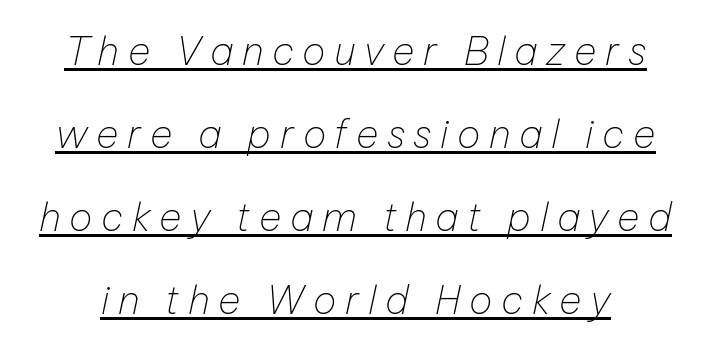
Q: Is the text bold? A: No.
Q: Is the text italic (slanted)? A: Yes, it leans right by about 12 degrees.
Q: Is the text underlined? A: Yes.
Q: Is the spacing between letters normal or unusually wide? A: Unusually wide.
Q: Is the spacing between lines tight, normal or loose? A: Loose.
Q: Width (condensed, normal, or wide)? A: Normal.
Q: Stroke contrast? A: Low.
Q: x-height? A: Medium.
Q: Monospaced? A: No.
